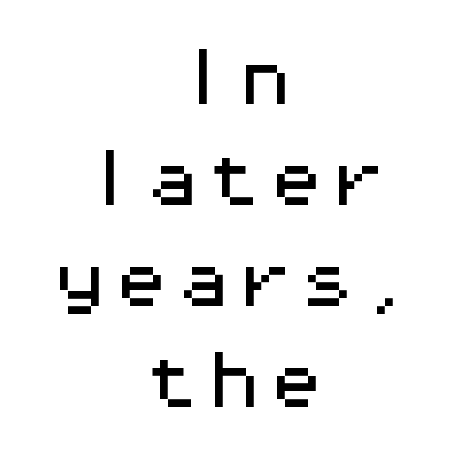
The image shows 62 px wide sans-serif type, upright, monospaced; set centered, normal line spacing (1.63x), normal letter spacing, not underlined; medium stroke contrast and a medium x-height.
